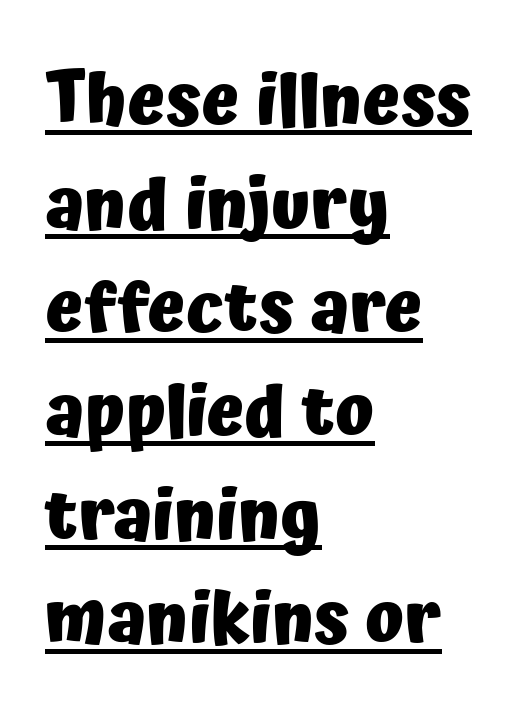
The type sits square on the baseline with zero lean. Tracking value appears to be zero — textbook default spacing. Casual observation: everything's shoved over to the left. Spacing verdict: proportional, widths tailored to each character. Is there an underline? Yes — a line sits under the letters.
